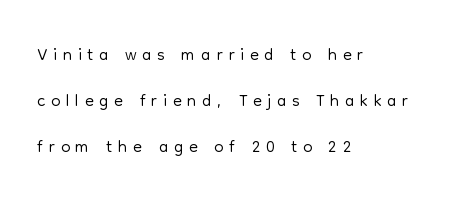
The image shows 26 px text type, upright; set left-aligned, line spacing 1.77x, unusually wide letter spacing (+0.22 em), not underlined.
